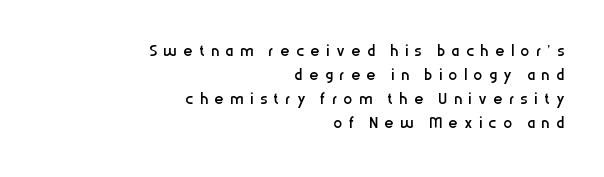
{"italic": "no", "bold": "no", "underline": "no", "align": "right", "line_spacing": "tight", "line_spacing_ratio": 1.09, "letter_spacing": "wide", "letter_spacing_em": 0.3, "glyph_px": 22}
